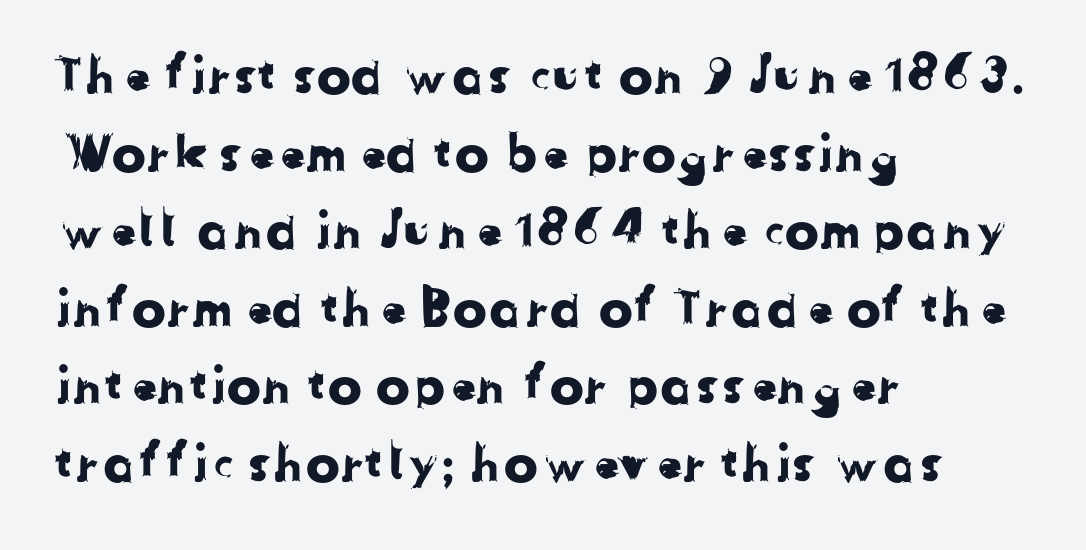
Between one letter and the next there's only the usual sliver of space. Each letter keeps its own natural width here, so spacing adapts to shape. The rag falls on the right side of this text block. The zone under the glyphs is completely vacant.
